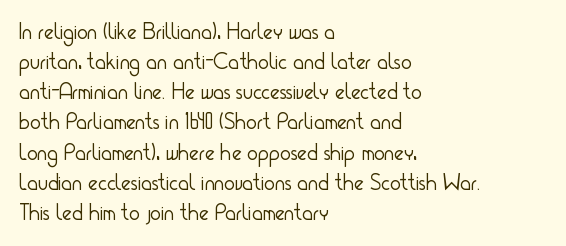
Teacher's note: observe the even left margin — that is flush-left alignment. Does extra space separate the letters? No, they use regular spacing. In terms of posture, this sample is upright. The glyphs are unaccompanied by any horizontal stroke below them. The lines sit at an ordinary, default distance from one another.
